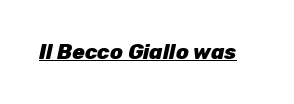
{"italic": "yes", "lean": "right", "slant_degrees": 12, "bold": "yes", "underline": "yes", "letter_spacing": "normal", "letter_spacing_em": 0.0, "glyph_px": 21}
